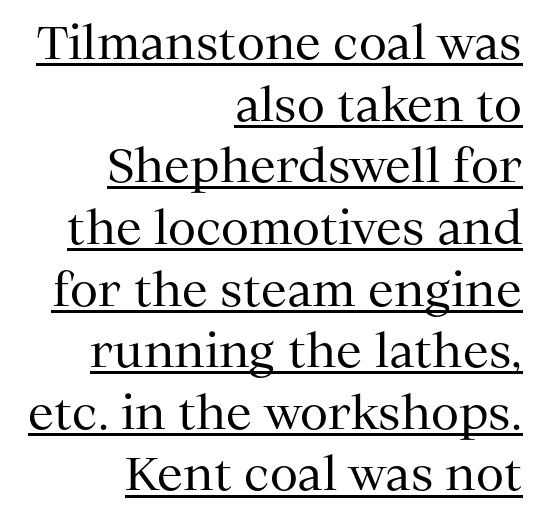
{"serif": "yes", "italic": "no", "bold": "no", "weight": "regular", "width": "normal", "stroke_contrast": "medium", "x_height": "medium", "monospaced": "no", "underline": "yes", "align": "right", "line_spacing": "normal", "line_spacing_ratio": 1.34, "letter_spacing": "normal", "letter_spacing_em": 0.0, "glyph_px": 46}
